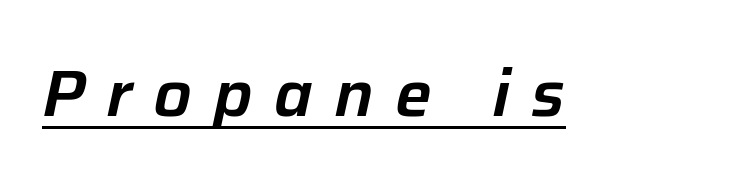
Q: Is the text italic (slanted)? A: Yes, it leans right by about 12 degrees.
Q: Is the text underlined? A: Yes.
Q: Is the spacing between letters normal or unusually wide? A: Unusually wide.
Q: Width (condensed, normal, or wide)? A: Normal.
Q: Stroke contrast? A: Low.
Q: x-height? A: Medium.
Q: Monospaced? A: No.
